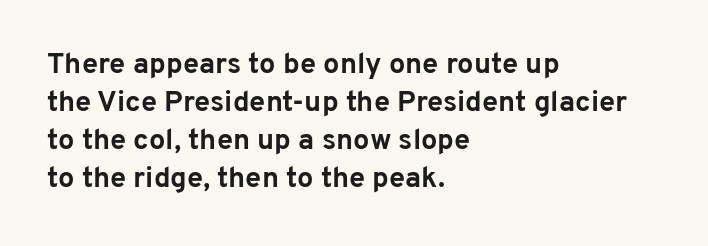
Alignment: flush left. Does extra space separate the letters? No, they use regular spacing. Varying glyph widths throughout — classic text-font behaviour. One glance says typical: line gaps are just what's usual. Descender tails drop into unmarked territory. It's the straight-up-and-down kind of type.
